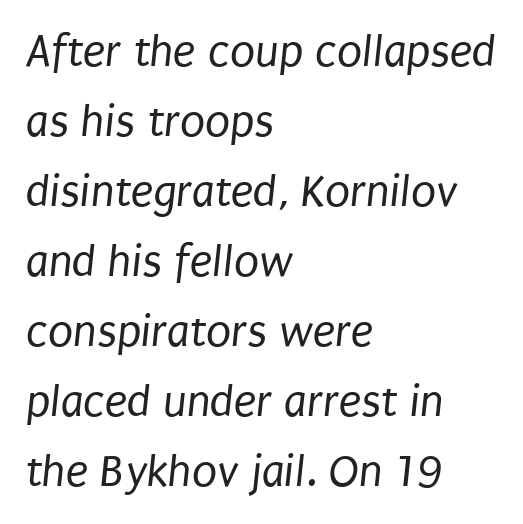
{"serif": "no", "bold": "no", "weight": "regular", "width": "condensed", "stroke_contrast": "low", "x_height": "large", "monospaced": "no", "underline": "no", "align": "left", "line_spacing": "normal", "line_spacing_ratio": 1.52, "letter_spacing": "normal", "letter_spacing_em": 0.0, "glyph_px": 46}
